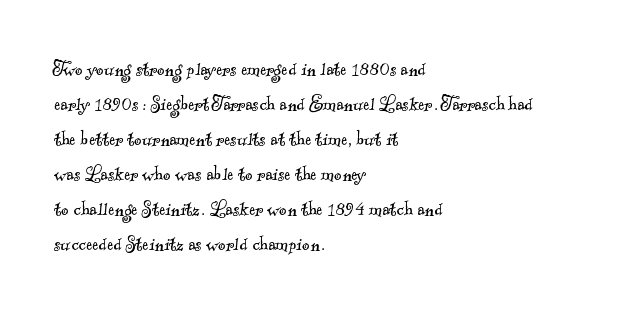
Summary of weight: not heavy and not bold. Leading: standard. The passage shown is not underscored anywhere. Each word holds together tightly as a unit, with standard inter-letter gaps. The lines are quadded left.
